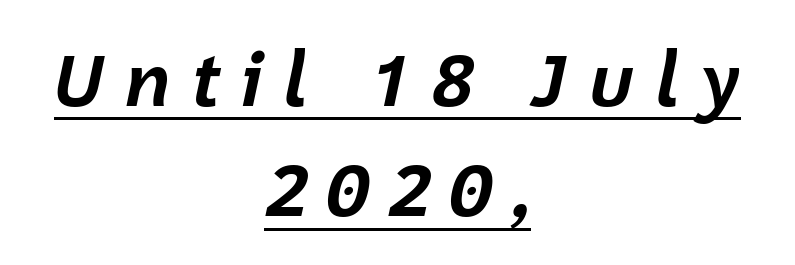
The image shows 74 px bold type, italic (leaning right); set centered, normal line spacing (1.49x), unusually wide letter spacing (+0.25 em), underlined; low stroke contrast and a medium x-height.
